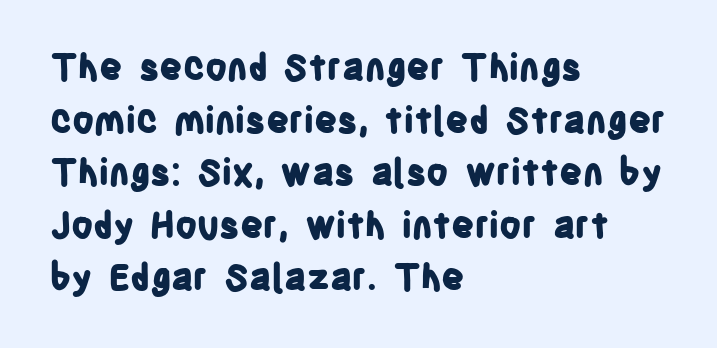
The image shows 36 px bold, condensed sans-serif type, upright; set left-aligned, normal line spacing (1.46x), normal letter spacing, not underlined; low stroke contrast and a large x-height.
